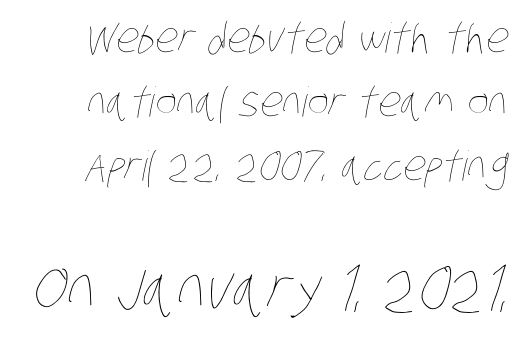
Q: Is the text bold? A: No.
Q: Is the text underlined? A: No.
Q: Is the spacing between letters normal or unusually wide? A: Normal.
Q: Is the spacing between lines tight, normal or loose? A: Normal.
Q: Which block of text is set in a larger size, the first (top) or the second (bottom)? A: The second (bottom) one.
Q: Width (condensed, normal, or wide)? A: Condensed.
Q: Stroke contrast? A: Low.
Q: x-height? A: Large.
Q: Monospaced? A: No.
